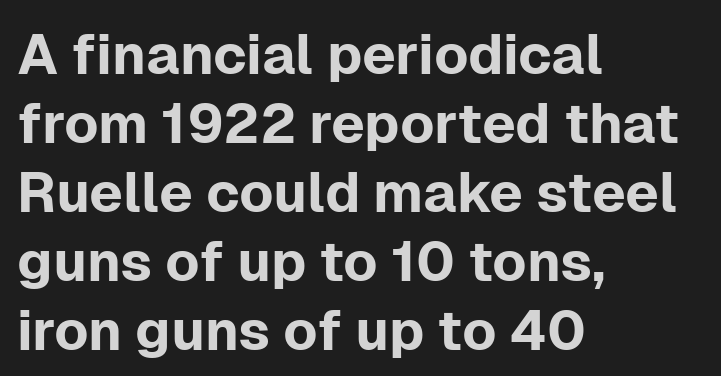
The image shows 56 px sans-serif type, upright; set left-aligned, line spacing 1.23x, normal letter spacing, not underlined; low stroke contrast and a medium x-height.
